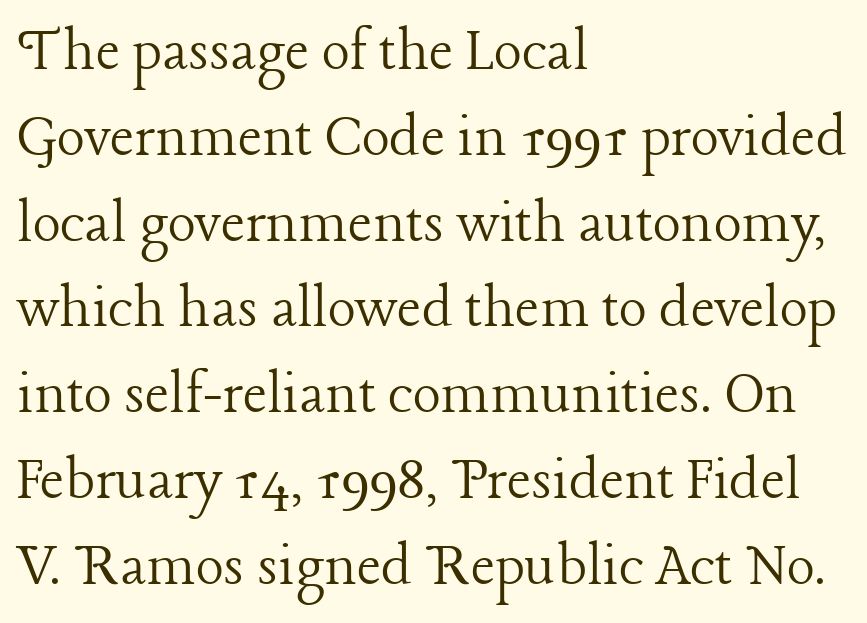
Visually the block forms a straight wall on the left and a jagged coastline on the right. Proportional: the letters do not fall into vertical columns. Underlining? Definitely not there. A roman cut, with each character standing at attention.
